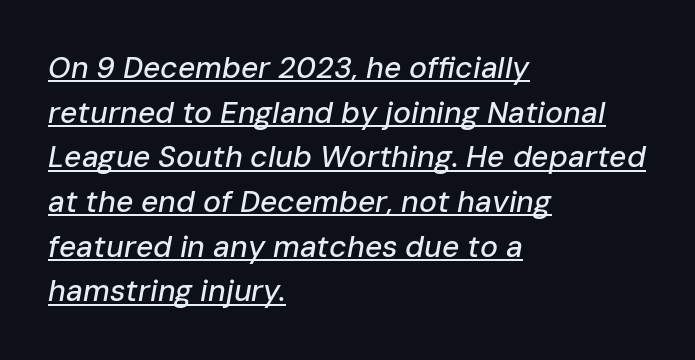
{"italic": "yes", "lean": "right", "slant_degrees": 10, "width": "normal", "stroke_contrast": "low", "x_height": "medium", "monospaced": "no", "underline": "yes", "align": "left", "line_spacing": "normal", "line_spacing_ratio": 1.49, "letter_spacing": "normal", "letter_spacing_em": 0.0, "glyph_px": 30}
